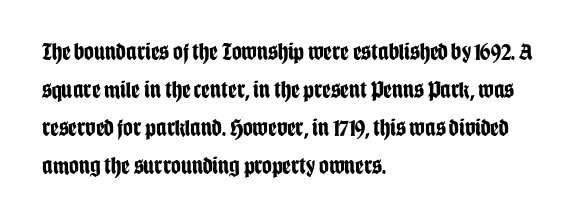
Q: Is the text bold? A: Yes.
Q: Is the text italic (slanted)? A: No, it is upright.
Q: Is the text underlined? A: No.
Q: How is the paragraph aligned? A: Left-aligned.
Q: Is the spacing between letters normal or unusually wide? A: Normal.
Q: Is the spacing between lines tight, normal or loose? A: Normal.
